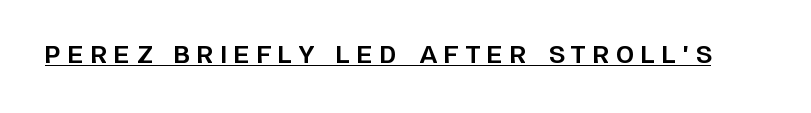
Q: Is the text bold? A: Yes.
Q: Is the text italic (slanted)? A: No, it is upright.
Q: Is the text underlined? A: Yes.
Q: Is the spacing between letters normal or unusually wide? A: Unusually wide.
